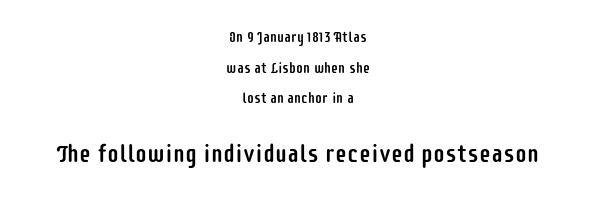
The image shows 24 px text type, upright; set centered, loose line spacing (2.18x), normal letter spacing, not underlined; the second (bottom) block is 1.71x larger.
